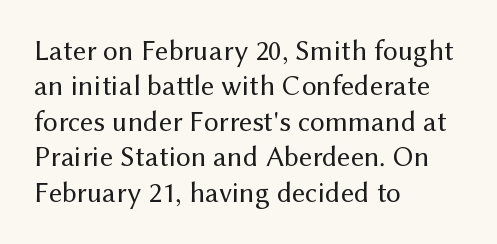
Q: Is the text bold? A: No.
Q: Is the text italic (slanted)? A: No, it is upright.
Q: Is the typeface a serif or a sans-serif typeface? A: Sans-serif.
Q: Is the text underlined? A: No.
Q: How is the paragraph aligned? A: Left-aligned.
Q: Is the spacing between letters normal or unusually wide? A: Normal.
Q: Width (condensed, normal, or wide)? A: Normal.
Q: Stroke contrast? A: Medium.
Q: x-height? A: Medium.
Q: Monospaced? A: No.
